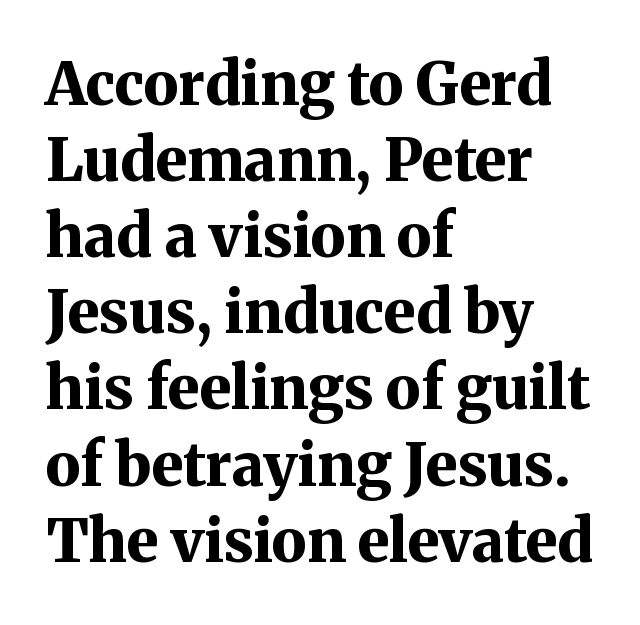
{"serif": "yes", "italic": "no", "bold": "yes", "weight": "bold", "width": "normal", "stroke_contrast": "medium", "x_height": "medium", "monospaced": "no", "underline": "no", "align": "left", "line_spacing": "normal", "line_spacing_ratio": 1.29, "letter_spacing": "normal", "letter_spacing_em": 0.0, "glyph_px": 59}
